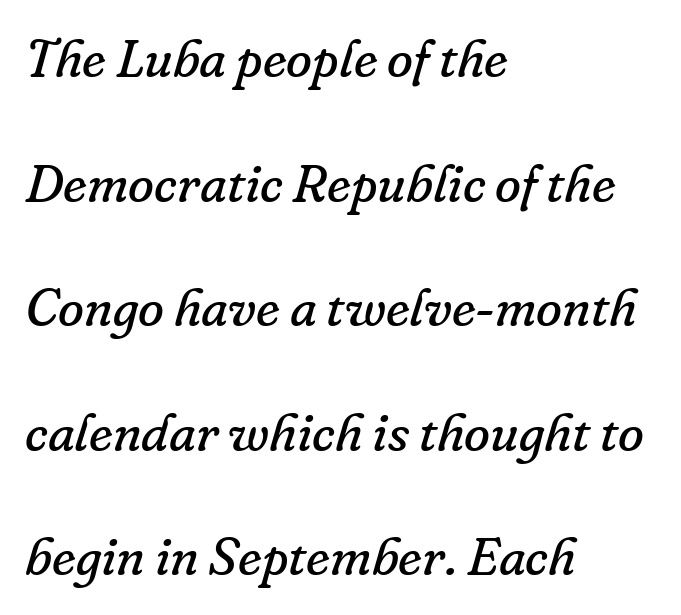
The image shows 53 px regular-weight serif type, italic (leaning right); set left-aligned, loose line spacing (2.35x), normal letter spacing, not underlined; low stroke contrast and a small x-height.
